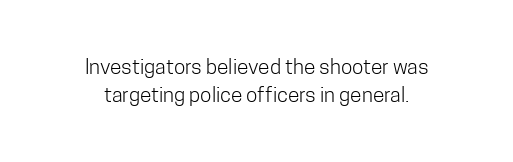
{"italic": "no", "bold": "no", "underline": "no", "align": "center", "line_spacing": "normal", "line_spacing_ratio": 1.34, "letter_spacing": "normal", "letter_spacing_em": 0.0, "glyph_px": 21}
